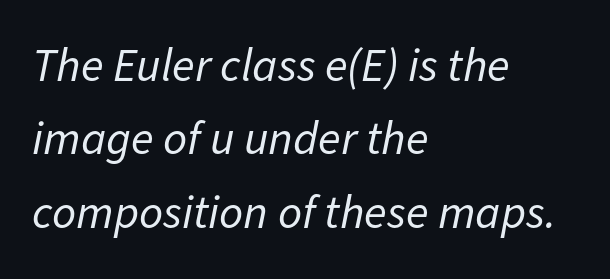
The image shows 47 px regular-weight type, italic (leaning right); set left-aligned, normal line spacing (1.56x), normal letter spacing, not underlined; low stroke contrast and a medium x-height.
